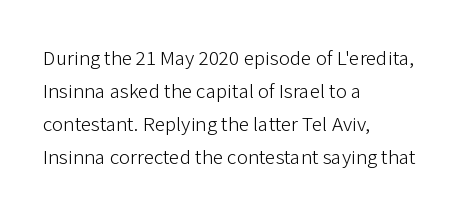
The image shows 21 px text type, upright; set left-aligned, normal line spacing (1.57x), normal letter spacing, not underlined.
